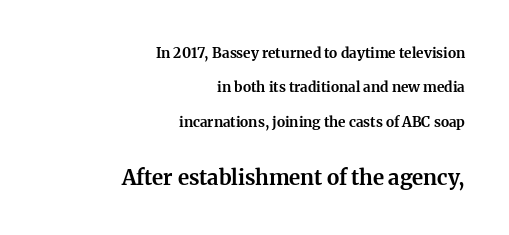
The image shows 21 px bold type, upright; set right-aligned, loose line spacing (2.45x), normal letter spacing, not underlined; the second (bottom) block is 1.5x larger.
